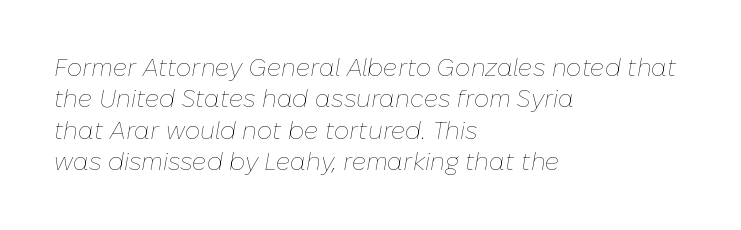
The image shows 24 px text type, italic (leaning right); set left-aligned, normal line spacing (1.31x), normal letter spacing, not underlined.
